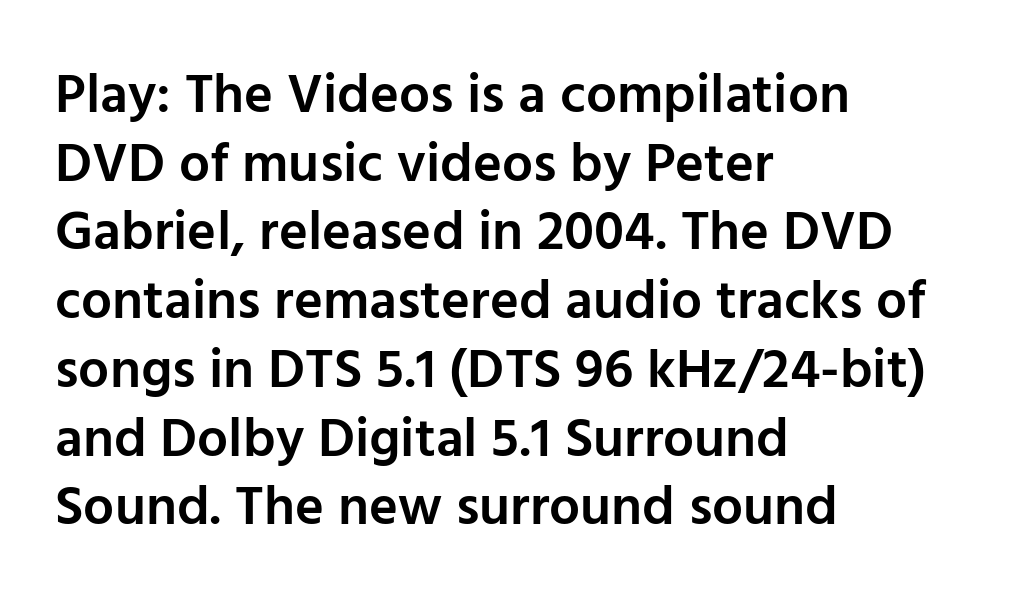
Only glyphs here, with clear space below each row. A typesetter would call this proportional, since set widths differ per character. Does the weight exceed regular? Yes, but only to semibold. Regular leading. Each word holds together tightly as a unit, with standard inter-letter gaps. Font category for this specimen: sans-serif.
